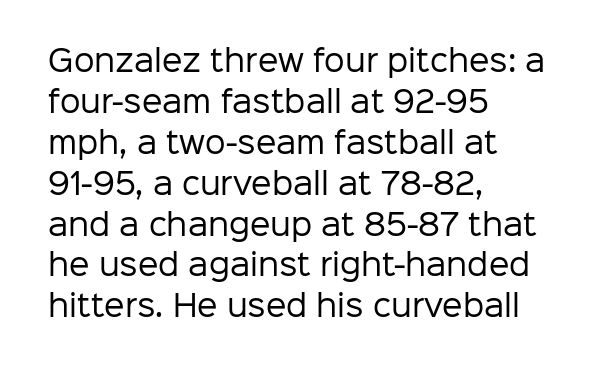
Stroke mass is kept to a normal reading level or below. Summary of vertical rhythm: regular, with standard interline spacing. The letterforms sit shoulder to shoulder at normal distance. Do the characters align in a grid? No, the font is proportional. Unlike a traditional serif, this face leaves its strokes unadorned. Italic? Not at all — the glyphs are vertical.
